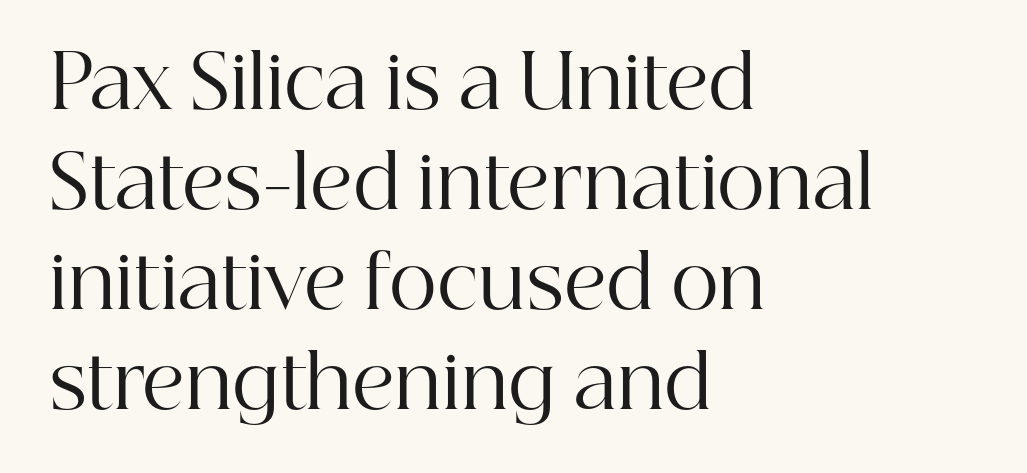
{"serif": "yes", "italic": "no", "bold": "no", "weight": "regular", "width": "normal", "stroke_contrast": "high", "x_height": "medium", "monospaced": "no", "underline": "no", "align": "left", "line_spacing": "normal", "line_spacing_ratio": 1.35, "letter_spacing": "normal", "letter_spacing_em": 0.0, "glyph_px": 74}
